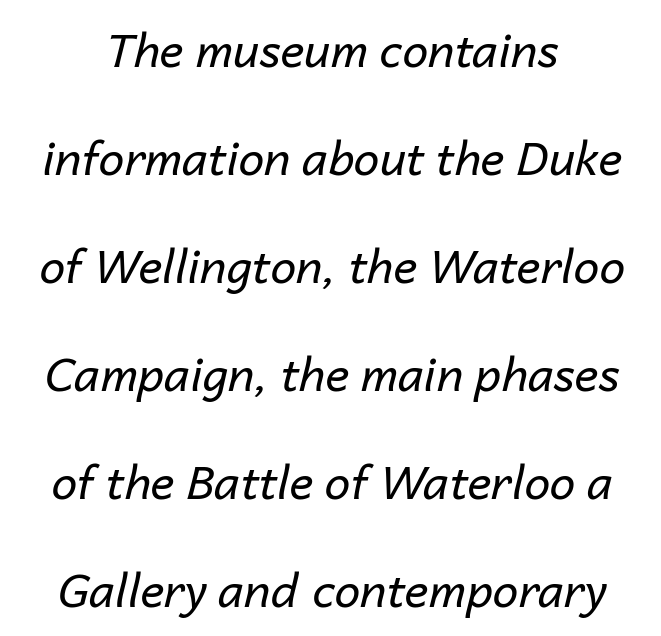
Q: Is the text bold? A: No.
Q: Is the text italic (slanted)? A: Yes, it leans right by about 14 degrees.
Q: Is the text underlined? A: No.
Q: Is the spacing between letters normal or unusually wide? A: Normal.
Q: Is the spacing between lines tight, normal or loose? A: Loose.
Q: Width (condensed, normal, or wide)? A: Normal.
Q: Stroke contrast? A: Low.
Q: x-height? A: Medium.
Q: Monospaced? A: No.
